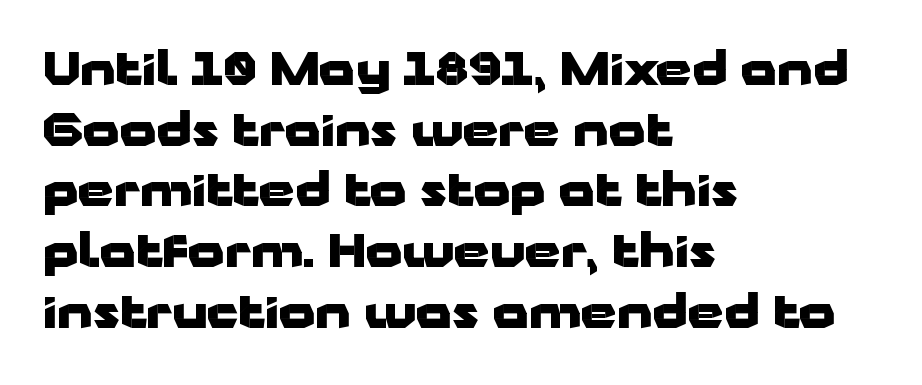
The image shows 46 px heavy, wide sans-serif type, upright; set left-aligned, normal line spacing (1.32x), normal letter spacing, not underlined; low stroke contrast and a medium x-height.
